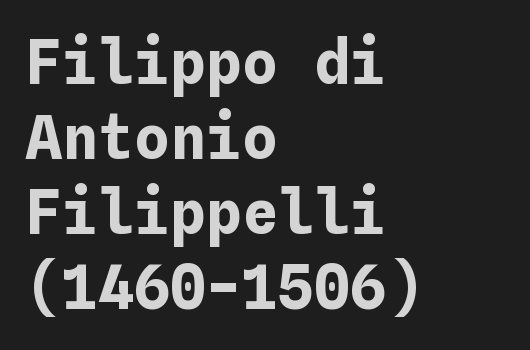
The line-height multiplier appears to be the usual default. Does the copy run flush right? No — it runs flush left. Caption: bold face, heavy strokes. The letterforms sit shoulder to shoulder at normal distance. The words here are not underlined. Designer's note — italics off, roman on.
